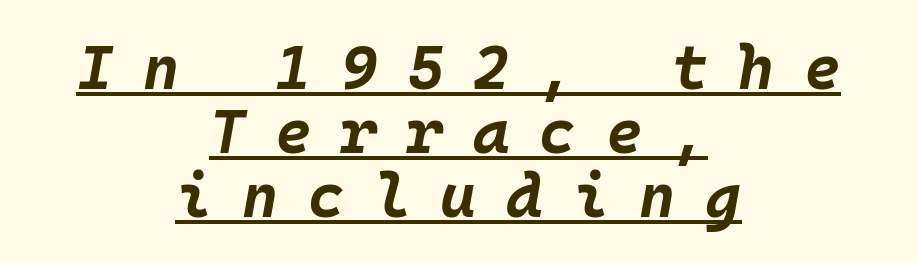
The image shows 62 px bold type, italic (leaning right), monospaced; set centered, tight line spacing (1.03x), unusually wide letter spacing (+0.48 em), underlined; low stroke contrast and a large x-height.
